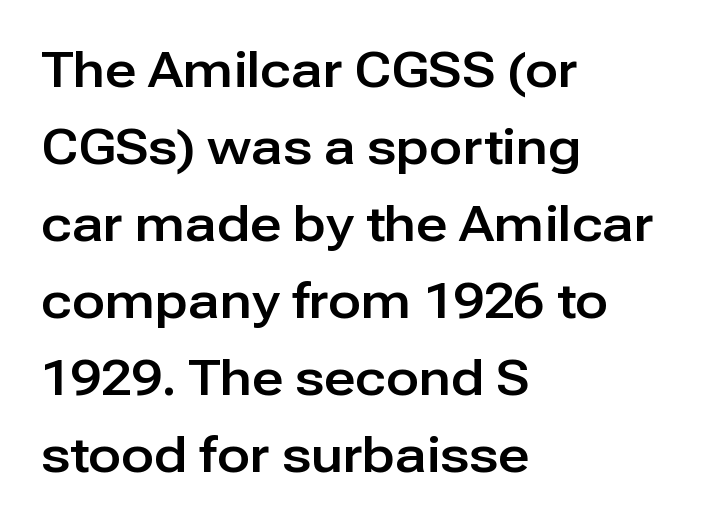
The designer left line spacing at the default. The space beneath each line is pristine and unruled. Tracking value appears to be zero — textbook default spacing. All the whitespace from short lines collects on the right. In terms of letterform style, serifs are entirely absent. A roman cut, with each character standing at attention.
